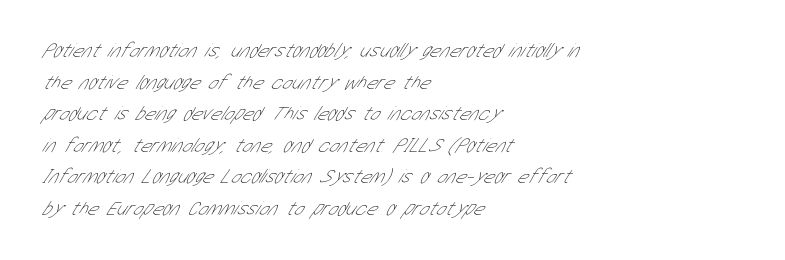
A quiet, ordinary-to-light weight characterises the typeface. Horizontal bands of white between lines are of average thickness. There is no visible air inserted between adjacent glyphs. The lines are quadded left. The baseline area is clear.
